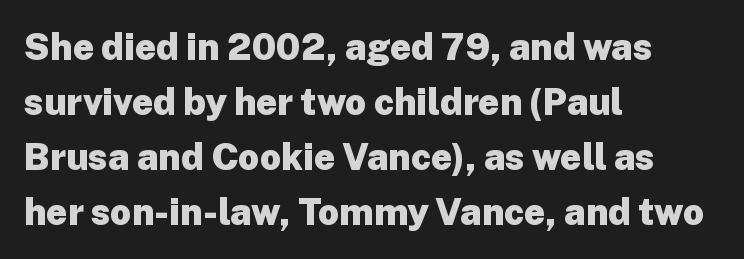
The image shows 37 px heavy sans-serif type, upright; set left-aligned, normal line spacing (1.49x), normal letter spacing, not underlined; low stroke contrast and a medium x-height.
